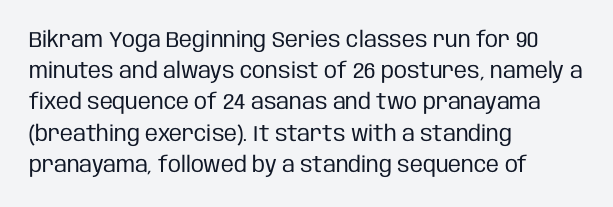
Q: Is the text bold? A: No.
Q: Is the text italic (slanted)? A: No, it is upright.
Q: Is the text underlined? A: No.
Q: How is the paragraph aligned? A: Left-aligned.
Q: Is the spacing between letters normal or unusually wide? A: Normal.
Q: Is the spacing between lines tight, normal or loose? A: Normal.
